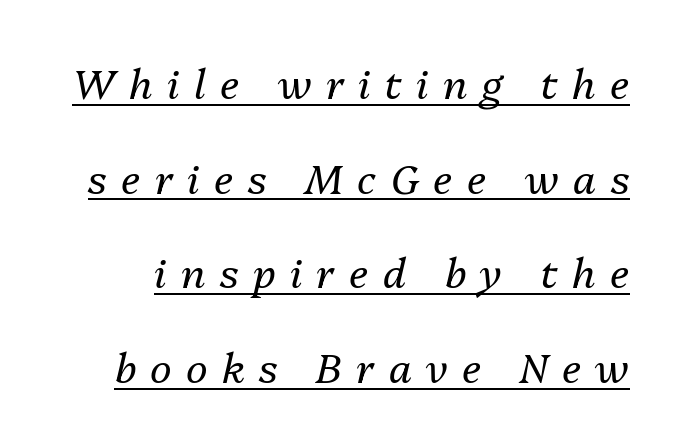
A great deal of white space separates one row of letters from the next. This sample uses an oblique cut, with every glyph tilted off the vertical. Short note: letters widely spaced. Is there an underline? Yes — a line sits under the letters.
